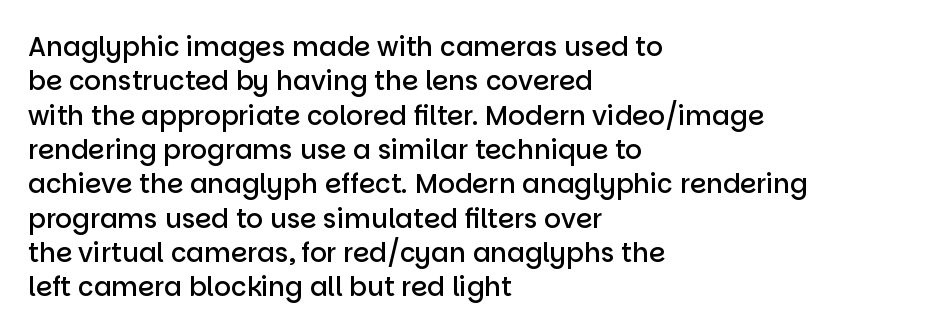
{"italic": "no", "bold": "semi", "underline": "no", "align": "left", "line_spacing": "normal", "line_spacing_ratio": 1.32, "letter_spacing": "normal", "letter_spacing_em": 0.0, "glyph_px": 26}
